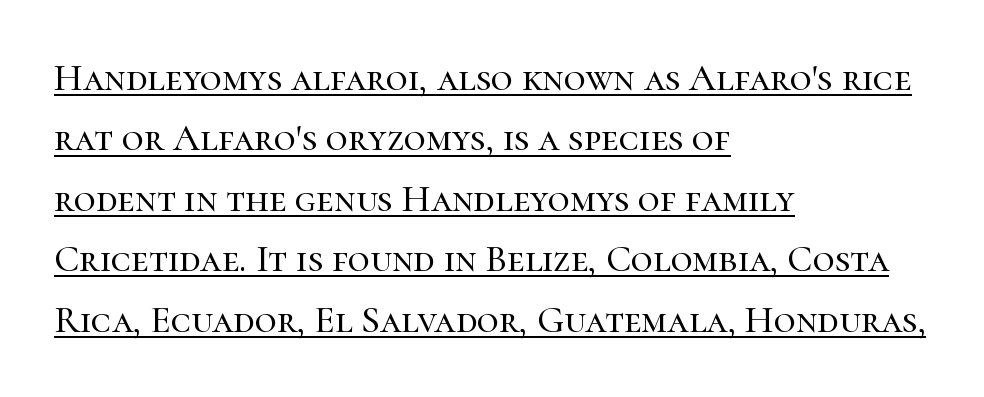
{"serif": "yes", "italic": "no", "width": "normal", "stroke_contrast": "high", "x_height": "medium", "monospaced": "no", "underline": "yes", "align": "left", "line_spacing": "normal", "line_spacing_ratio": 1.59, "letter_spacing": "normal", "letter_spacing_em": 0.0, "glyph_px": 38}
